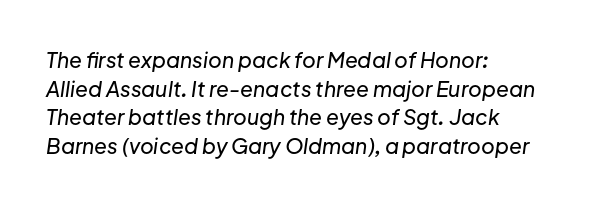
{"italic": "yes", "lean": "right", "slant_degrees": 8, "underline": "no", "align": "left", "line_spacing": "normal", "line_spacing_ratio": 1.36, "letter_spacing": "normal", "letter_spacing_em": 0.0, "glyph_px": 21}
